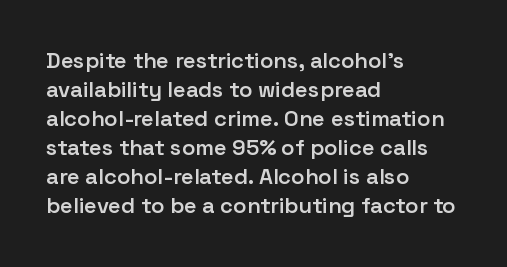
Q: Is the text bold? A: Semi-bold.
Q: Is the text italic (slanted)? A: No, it is upright.
Q: Is the text underlined? A: No.
Q: How is the paragraph aligned? A: Left-aligned.
Q: Is the spacing between letters normal or unusually wide? A: Normal.
Q: Is the spacing between lines tight, normal or loose? A: Normal.
